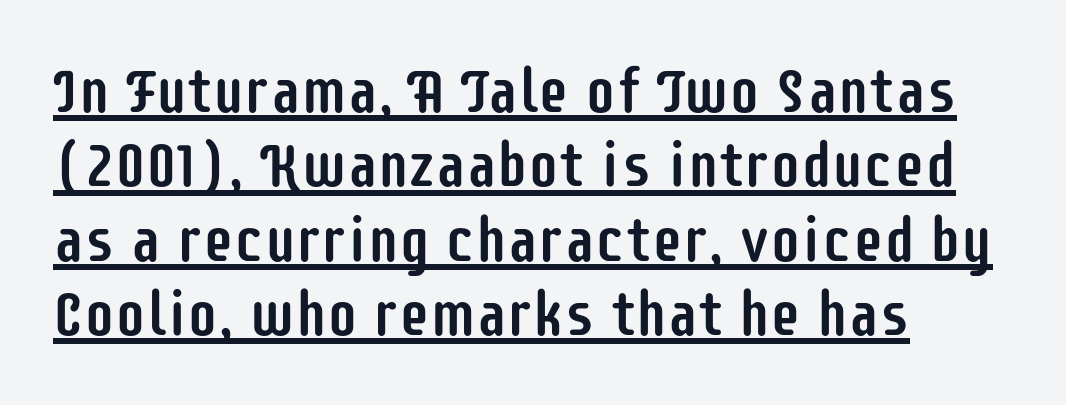
These lines stack with their left ends in a neat column. Honestly, the letter spacing is just normal — you wouldn't notice it. A typographer would call this underscored text. Do the characters align in a grid? No, the font is proportional. Every character sits straight up, as roman type does.
